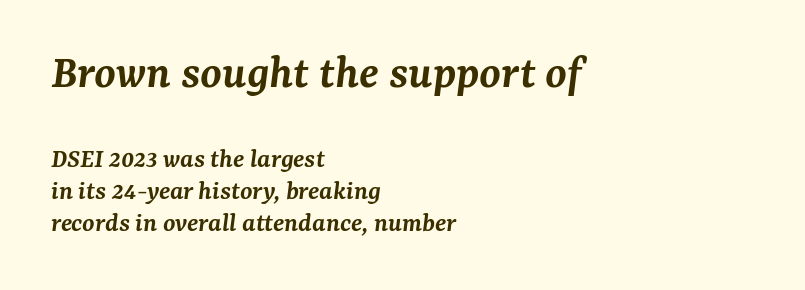
{"serif": "yes", "italic": "yes", "lean": "right", "slant_degrees": 7, "bold": "semi", "weight": "semibold", "width": "normal", "stroke_contrast": "medium", "x_height": "medium", "monospaced": "no", "underline": "no", "align": "left", "line_spacing": "tight", "line_spacing_ratio": 1.14, "letter_spacing": "normal", "letter_spacing_em": 0.0, "larger_block": "first", "size_ratio": 1.75, "glyph_px": 49}
